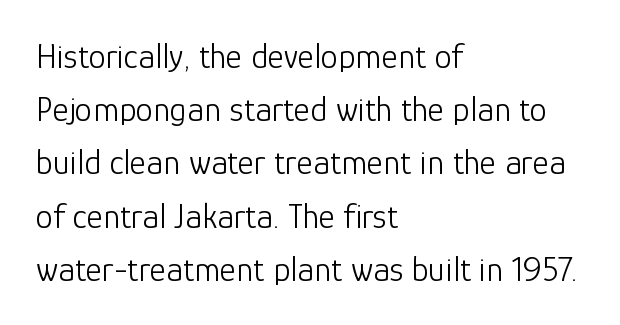
Q: Is the text bold? A: No.
Q: Is the text italic (slanted)? A: No, it is upright.
Q: Is the typeface a serif or a sans-serif typeface? A: Sans-serif.
Q: Is the text underlined? A: No.
Q: How is the paragraph aligned? A: Left-aligned.
Q: Is the spacing between letters normal or unusually wide? A: Normal.
Q: Is the spacing between lines tight, normal or loose? A: Normal.
Q: Width (condensed, normal, or wide)? A: Normal.
Q: Stroke contrast? A: Low.
Q: x-height? A: Medium.
Q: Monospaced? A: No.
